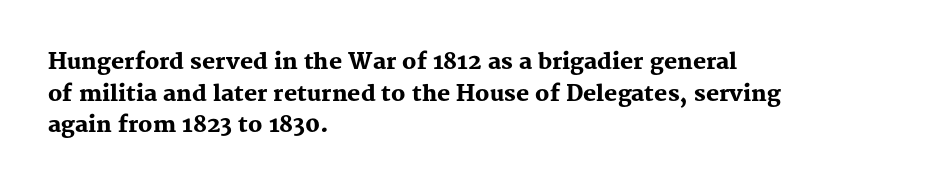
{"italic": "no", "bold": "yes", "underline": "no", "align": "left", "line_spacing": "normal", "line_spacing_ratio": 1.44, "letter_spacing": "normal", "letter_spacing_em": 0.0, "glyph_px": 22}
